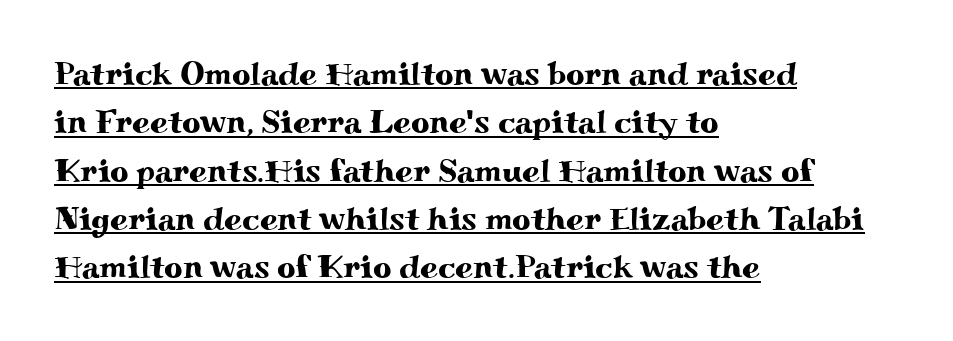
The image shows 32 px wide serif type, upright; set left-aligned, normal line spacing (1.51x), normal letter spacing, underlined; medium stroke contrast and a small x-height.
